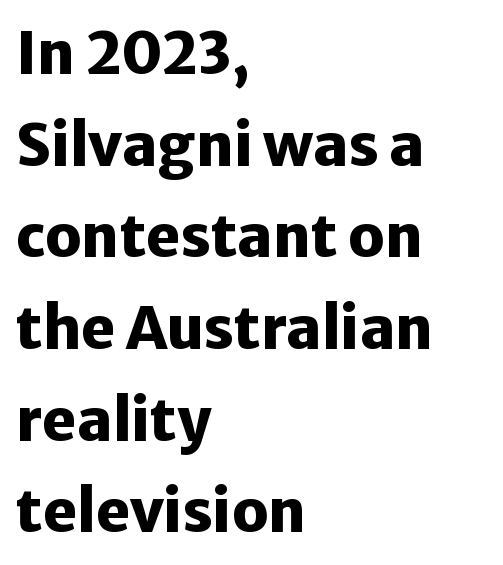
Q: Is the text bold? A: Yes.
Q: Is the text italic (slanted)? A: No, it is upright.
Q: Is the typeface a serif or a sans-serif typeface? A: Sans-serif.
Q: Is the text underlined? A: No.
Q: How is the paragraph aligned? A: Left-aligned.
Q: Is the spacing between letters normal or unusually wide? A: Normal.
Q: Is the spacing between lines tight, normal or loose? A: Normal.
Q: Width (condensed, normal, or wide)? A: Normal.
Q: Stroke contrast? A: Low.
Q: x-height? A: Medium.
Q: Monospaced? A: No.
